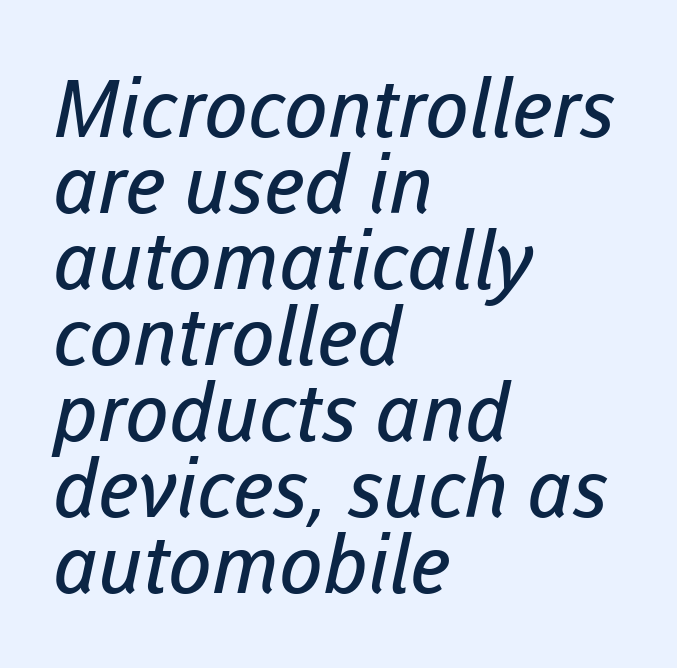
Q: Is the text bold? A: No.
Q: Is the typeface a serif or a sans-serif typeface? A: Sans-serif.
Q: Is the text underlined? A: No.
Q: How is the paragraph aligned? A: Left-aligned.
Q: Is the spacing between letters normal or unusually wide? A: Normal.
Q: Is the spacing between lines tight, normal or loose? A: Tight.
Q: Width (condensed, normal, or wide)? A: Normal.
Q: Stroke contrast? A: Low.
Q: x-height? A: Medium.
Q: Monospaced? A: No.
